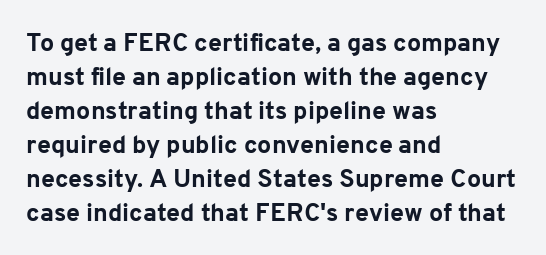
Q: Is the text bold? A: Yes.
Q: Is the text italic (slanted)? A: No, it is upright.
Q: Is the text underlined? A: No.
Q: How is the paragraph aligned? A: Left-aligned.
Q: Is the spacing between letters normal or unusually wide? A: Normal.
Q: Is the spacing between lines tight, normal or loose? A: Normal.
